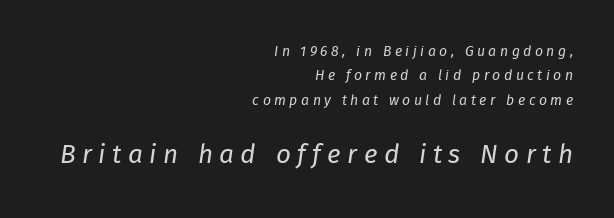
No chunkiness to these letters — they're not bold. If you drew a line through each stem, it would be angled. In CSS terms this would be text-align: right. The tracking reads as deliberately expanded to a designer's eye.
